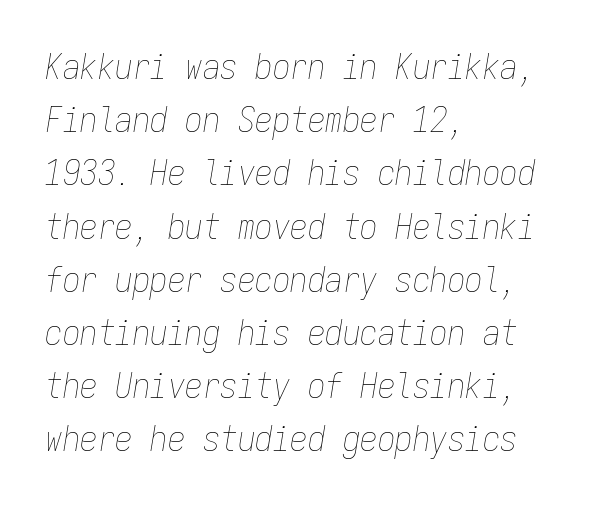
The image shows 35 px thin, condensed type, italic (leaning right), monospaced; set left-aligned, normal line spacing (1.52x), normal letter spacing, not underlined; low stroke contrast and a medium x-height.
